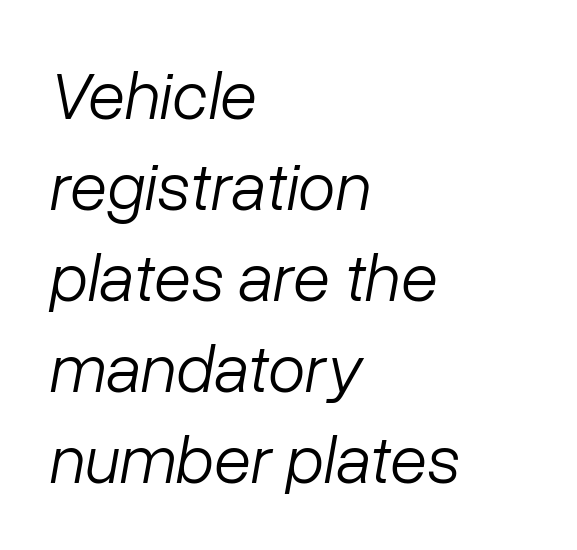
Q: Is the text bold? A: No.
Q: Is the text italic (slanted)? A: Yes, it leans right by about 10 degrees.
Q: Is the text underlined? A: No.
Q: How is the paragraph aligned? A: Left-aligned.
Q: Is the spacing between letters normal or unusually wide? A: Normal.
Q: Is the spacing between lines tight, normal or loose? A: Normal.
Q: Width (condensed, normal, or wide)? A: Normal.
Q: Stroke contrast? A: Low.
Q: x-height? A: Medium.
Q: Monospaced? A: No.
